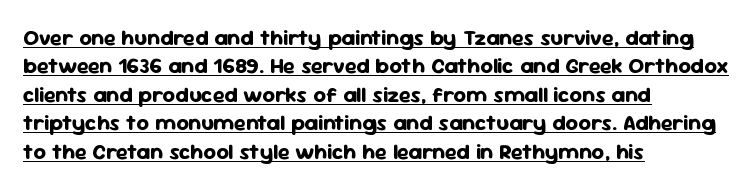
The image shows 22 px bold type, upright; set left-aligned, normal line spacing (1.29x), normal letter spacing, underlined.
